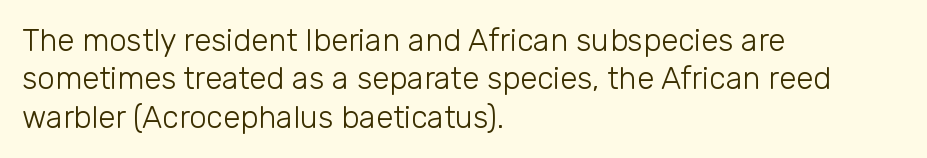
Q: Is the text bold? A: No.
Q: Is the text italic (slanted)? A: No, it is upright.
Q: Is the typeface a serif or a sans-serif typeface? A: Sans-serif.
Q: Is the text underlined? A: No.
Q: How is the paragraph aligned? A: Left-aligned.
Q: Is the spacing between letters normal or unusually wide? A: Normal.
Q: Width (condensed, normal, or wide)? A: Normal.
Q: Stroke contrast? A: Low.
Q: x-height? A: Medium.
Q: Monospaced? A: No.
